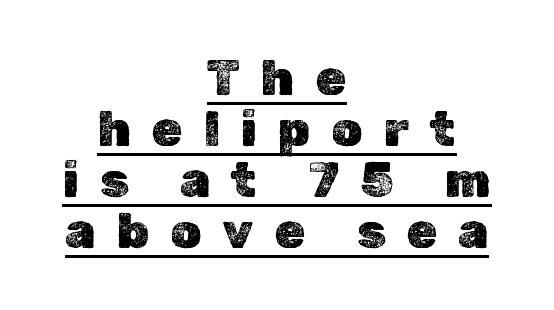
{"italic": "no", "width": "normal", "x_height": "medium", "monospaced": "no", "underline": "yes", "align": "center", "line_spacing": "tight", "line_spacing_ratio": 1.04, "letter_spacing": "wide", "letter_spacing_em": 0.43, "glyph_px": 49}
